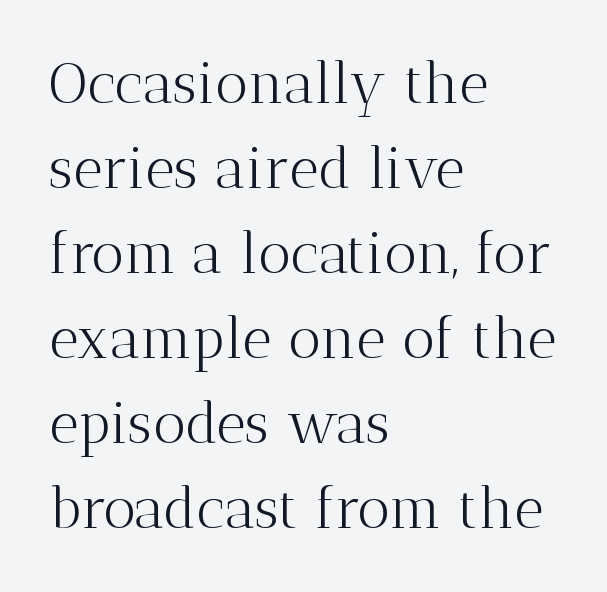
The image shows 57 px light serif type, upright; set left-aligned, normal line spacing (1.49x), normal letter spacing, not underlined; medium stroke contrast and a medium x-height.
